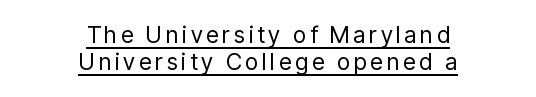
Q: Is the text bold? A: No.
Q: Is the text italic (slanted)? A: No, it is upright.
Q: Is the text underlined? A: Yes.
Q: How is the paragraph aligned? A: Centered.
